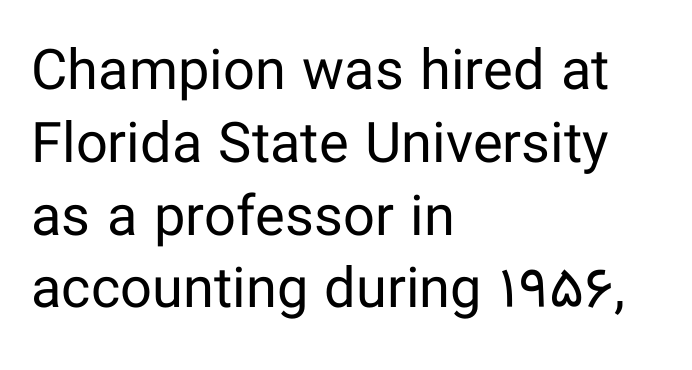
The gap between lines stays unmarked. Does the type have serifs? No, each stem ends abruptly. This sample uses plain, unmodified letter spacing. The rows are spaced the way most documents space them. Bold? No — there's no thickening of the strokes.
